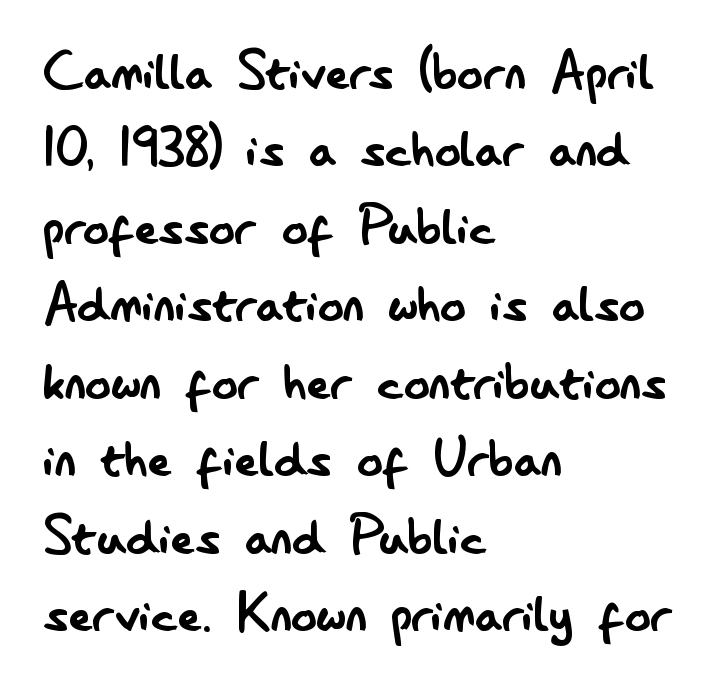
The image shows 64 px regular-weight, condensed sans-serif type, upright; set left-aligned, line spacing 1.21x, normal letter spacing, not underlined; low stroke contrast and a small x-height.
